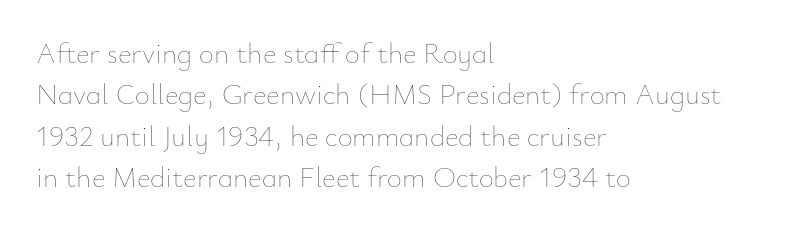
The image shows 29 px thin type, upright; set left-aligned, normal line spacing (1.43x), normal letter spacing, not underlined; low stroke contrast and a small x-height.
